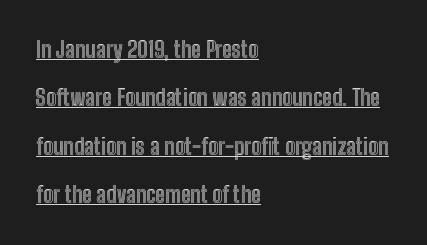
The image shows 22 px text type, upright; set left-aligned, loose line spacing (2.2x), normal letter spacing, underlined.
